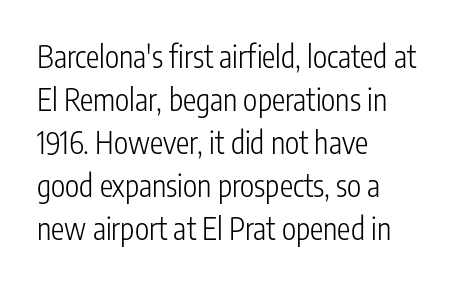
Q: Is the text bold? A: No.
Q: Is the text italic (slanted)? A: No, it is upright.
Q: Is the typeface a serif or a sans-serif typeface? A: Sans-serif.
Q: Is the text underlined? A: No.
Q: How is the paragraph aligned? A: Left-aligned.
Q: Is the spacing between letters normal or unusually wide? A: Normal.
Q: Is the spacing between lines tight, normal or loose? A: Normal.
Q: Width (condensed, normal, or wide)? A: Condensed.
Q: Stroke contrast? A: Low.
Q: x-height? A: Medium.
Q: Monospaced? A: No.
